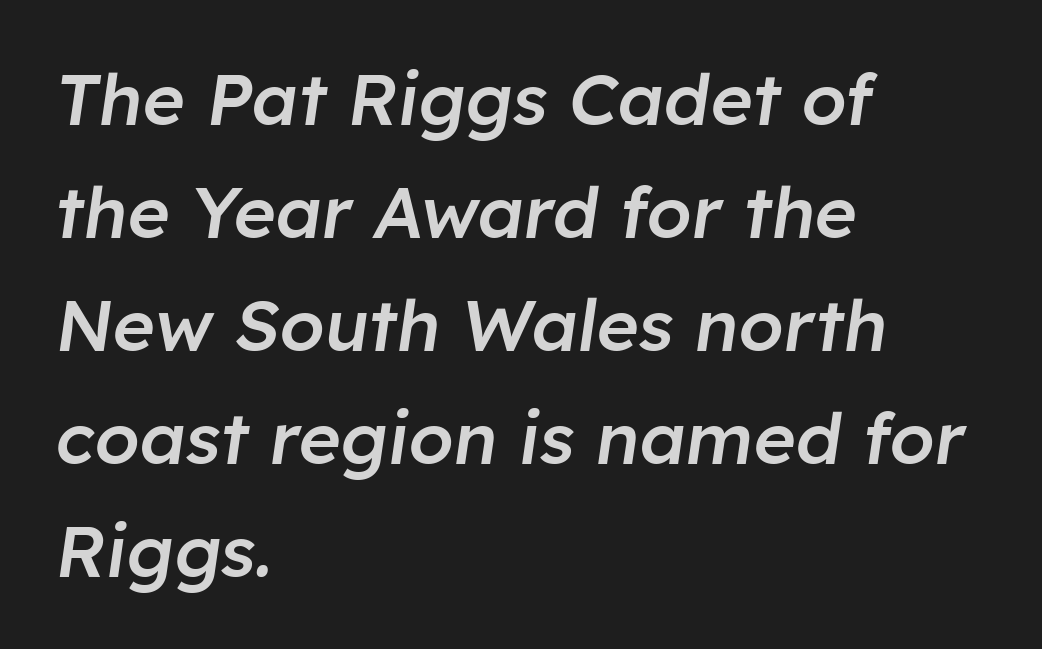
The image shows 72 px semibold type, italic (leaning right); set left-aligned, normal line spacing (1.57x), normal letter spacing, not underlined; low stroke contrast and a medium x-height.
